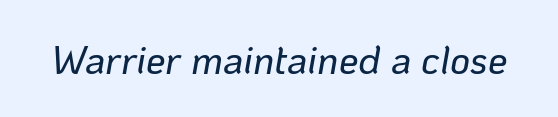
The face used here is proportionally spaced, like ordinary book or web type. Caption: standard tracking, unaltered. Beneath every word, the page is bare. Rendered with sloped, italic letterforms.
